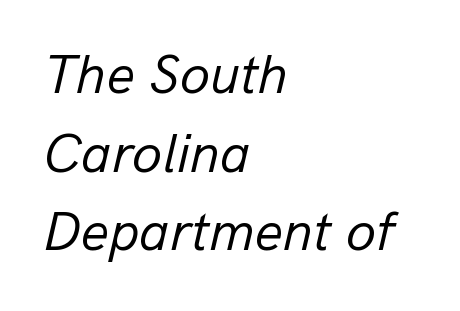
{"italic": "yes", "lean": "right", "slant_degrees": 13, "bold": "no", "weight": "regular", "width": "normal", "stroke_contrast": "low", "x_height": "medium", "monospaced": "no", "underline": "no", "align": "left", "line_spacing": "normal", "line_spacing_ratio": 1.43, "letter_spacing": "normal", "letter_spacing_em": 0.0, "glyph_px": 55}
